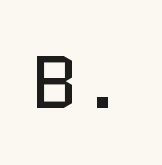
{"serif": "no", "italic": "no", "bold": "no", "weight": "regular", "width": "normal", "stroke_contrast": "low", "x_height": "medium", "monospaced": "no", "underline": "no", "glyph_px": 73}
